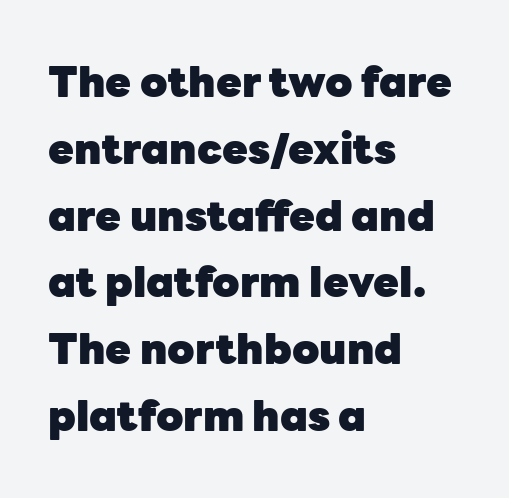
Tracking here is standard; glyphs follow each other at the usual distance. Line spacing here is normal. If you drew a line through each stem, it would be perfectly vertical. The specimen omits any rule beneath the text block's lines.
